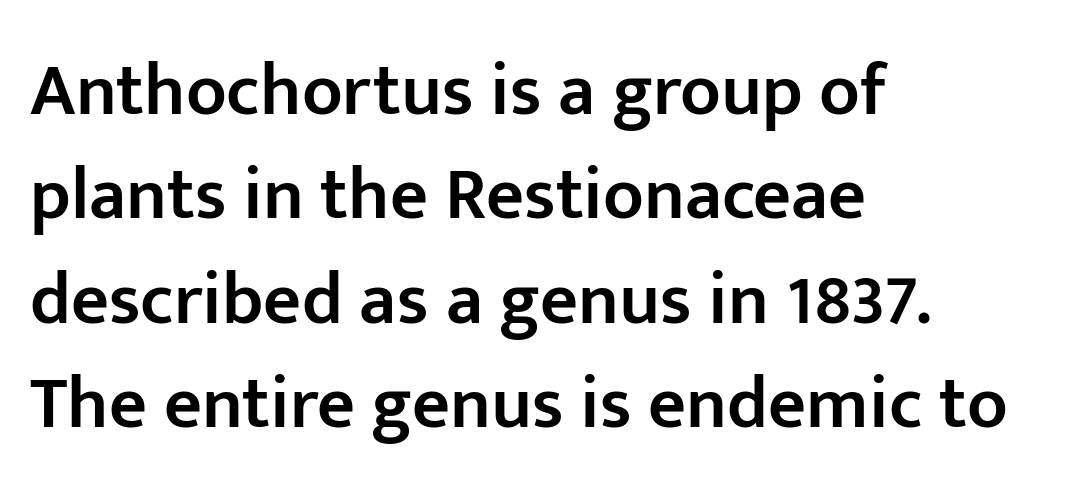
Q: Is the text bold? A: Semi-bold.
Q: Is the text italic (slanted)? A: No, it is upright.
Q: Is the typeface a serif or a sans-serif typeface? A: Sans-serif.
Q: Is the text underlined? A: No.
Q: How is the paragraph aligned? A: Left-aligned.
Q: Is the spacing between letters normal or unusually wide? A: Normal.
Q: Is the spacing between lines tight, normal or loose? A: Normal.
Q: Width (condensed, normal, or wide)? A: Normal.
Q: Stroke contrast? A: Low.
Q: x-height? A: Medium.
Q: Monospaced? A: No.
